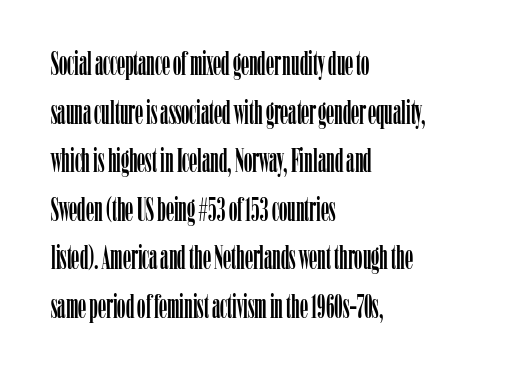
Q: Is the text italic (slanted)? A: No, it is upright.
Q: Is the typeface a serif or a sans-serif typeface? A: Serif.
Q: Is the text underlined? A: No.
Q: How is the paragraph aligned? A: Left-aligned.
Q: Is the spacing between letters normal or unusually wide? A: Normal.
Q: Is the spacing between lines tight, normal or loose? A: Normal.
Q: Width (condensed, normal, or wide)? A: Condensed.
Q: Stroke contrast? A: Low.
Q: x-height? A: Medium.
Q: Monospaced? A: No.
